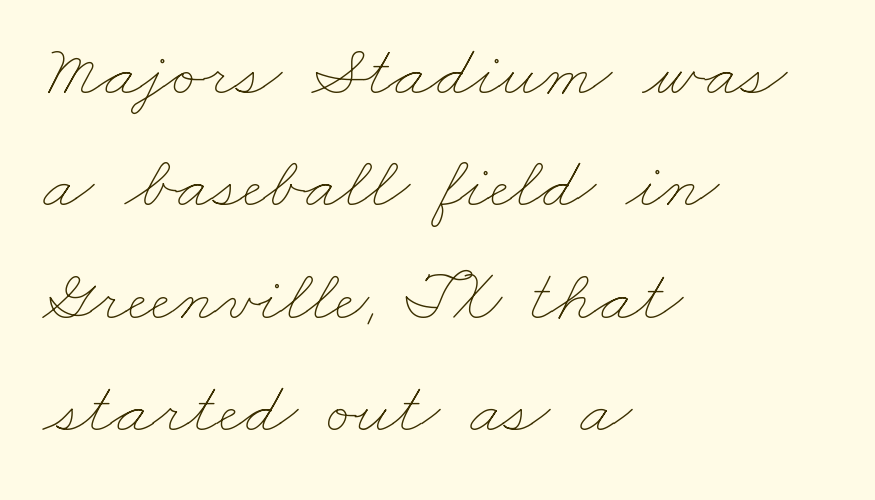
The image shows 75 px thin, wide type; set left-aligned, normal line spacing (1.5x), normal letter spacing, not underlined; low stroke contrast and a small x-height.
